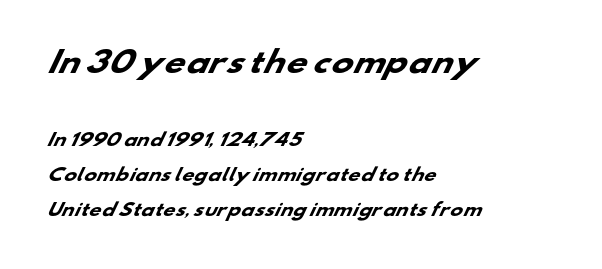
Q: Is the text bold? A: Yes.
Q: Is the typeface a serif or a sans-serif typeface? A: Sans-serif.
Q: Is the text underlined? A: No.
Q: How is the paragraph aligned? A: Left-aligned.
Q: Is the spacing between letters normal or unusually wide? A: Normal.
Q: Is the spacing between lines tight, normal or loose? A: Loose.
Q: Which block of text is set in a larger size, the first (top) or the second (bottom)? A: The first (top) one.
Q: Width (condensed, normal, or wide)? A: Wide.
Q: Stroke contrast? A: Low.
Q: x-height? A: Small.
Q: Monospaced? A: No.
